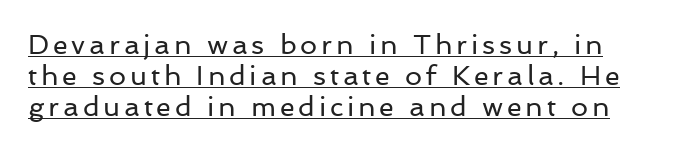
The image shows 27 px text type, upright; set tight line spacing (1.15x), underlined.
